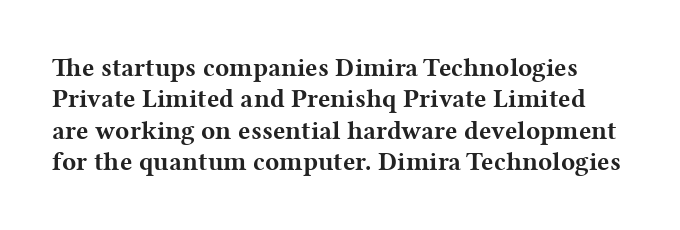
The image shows 26 px bold type, upright; set line spacing 1.21x, normal letter spacing, not underlined.
